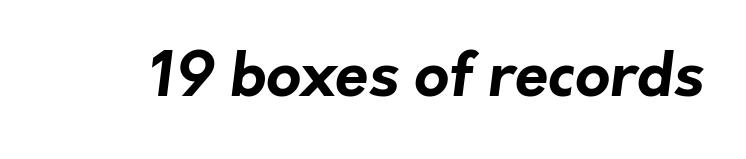
This sample has the flowing, uneven cadence of proportional lettering. The type is set solid horizontally, with unmodified tracking. Beneath every word, the page is bare. I'd call this a sans setting — the letters go barefoot. The font is running at its bold setting.
